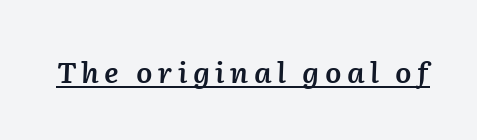
{"italic": "yes", "lean": "right", "slant_degrees": 2, "bold": "semi", "weight": "semibold", "width": "normal", "stroke_contrast": "low", "x_height": "medium", "monospaced": "no", "underline": "yes", "glyph_px": 29}
